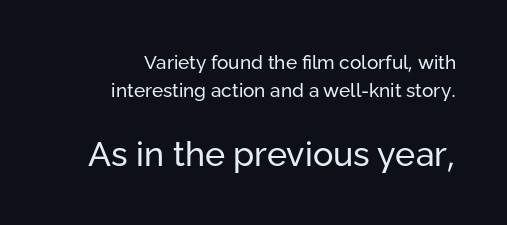
Q: Is the text bold? A: No.
Q: Is the text italic (slanted)? A: No, it is upright.
Q: Is the typeface a serif or a sans-serif typeface? A: Sans-serif.
Q: Is the text underlined? A: No.
Q: Is the spacing between letters normal or unusually wide? A: Normal.
Q: Is the spacing between lines tight, normal or loose? A: Normal.
Q: Which block of text is set in a larger size, the first (top) or the second (bottom)? A: The second (bottom) one.
Q: Width (condensed, normal, or wide)? A: Normal.
Q: Stroke contrast? A: Low.
Q: x-height? A: Medium.
Q: Monospaced? A: No.
